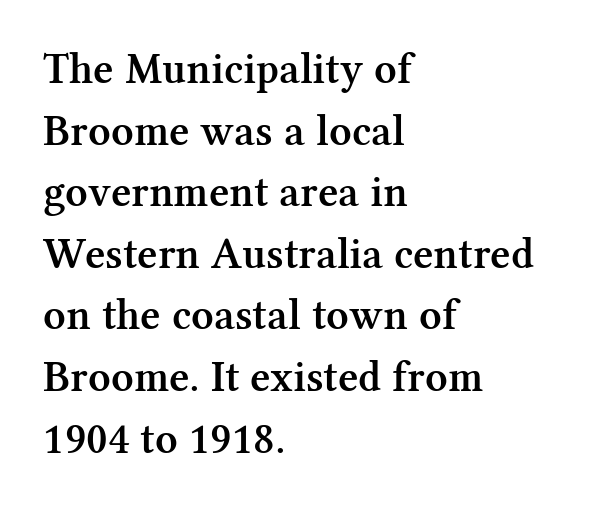
{"serif": "yes", "italic": "no", "bold": "semi", "weight": "semibold", "width": "normal", "stroke_contrast": "medium", "x_height": "medium", "monospaced": "no", "underline": "no", "align": "left", "line_spacing": "normal", "line_spacing_ratio": 1.4, "letter_spacing": "normal", "letter_spacing_em": 0.0, "glyph_px": 44}
